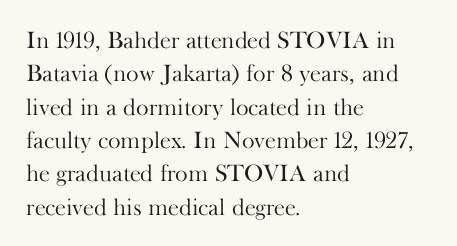
The image shows 24 px text type, upright; set left-aligned, normal line spacing (1.39x), normal letter spacing, not underlined.
